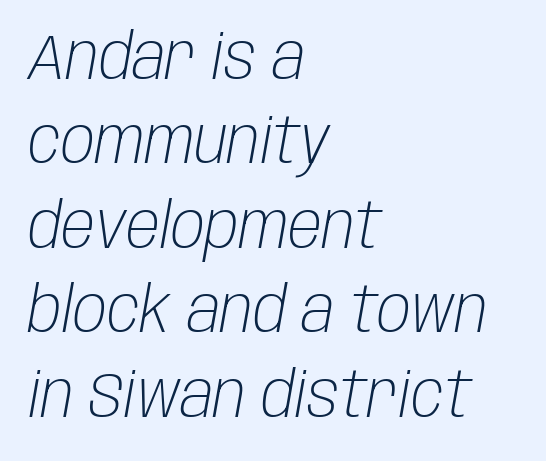
Q: Is the text bold? A: No.
Q: Is the text italic (slanted)? A: Yes, it leans right by about 10 degrees.
Q: Is the text underlined? A: No.
Q: How is the paragraph aligned? A: Left-aligned.
Q: Is the spacing between letters normal or unusually wide? A: Normal.
Q: Is the spacing between lines tight, normal or loose? A: Normal.
Q: Width (condensed, normal, or wide)? A: Condensed.
Q: Stroke contrast? A: Low.
Q: x-height? A: Large.
Q: Monospaced? A: No.
